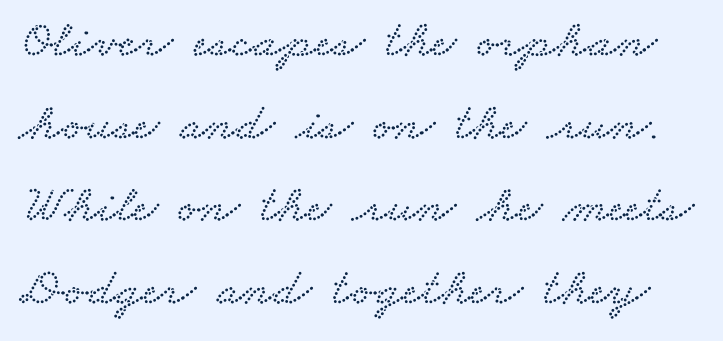
{"serif": "yes", "width": "wide", "stroke_contrast": "low", "x_height": "small", "monospaced": "no", "underline": "no", "line_spacing": "normal", "line_spacing_ratio": 1.56, "letter_spacing": "normal", "letter_spacing_em": 0.0, "glyph_px": 53}
